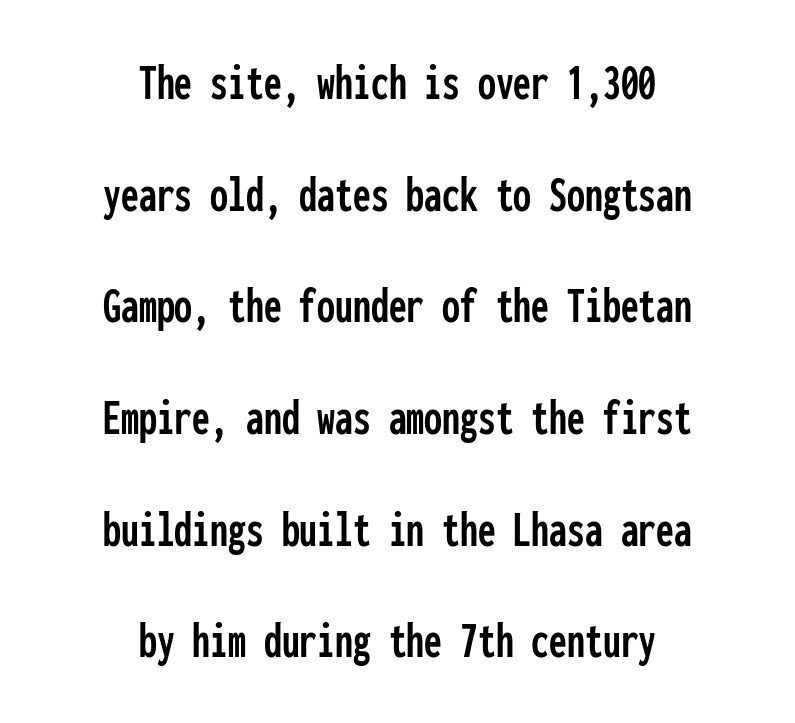
Q: Is the text italic (slanted)? A: No, it is upright.
Q: Is the typeface a serif or a sans-serif typeface? A: Sans-serif.
Q: Is the text underlined? A: No.
Q: How is the paragraph aligned? A: Centered.
Q: Is the spacing between letters normal or unusually wide? A: Normal.
Q: Is the spacing between lines tight, normal or loose? A: Loose.
Q: Width (condensed, normal, or wide)? A: Condensed.
Q: Stroke contrast? A: Low.
Q: x-height? A: Medium.
Q: Monospaced? A: Yes.
